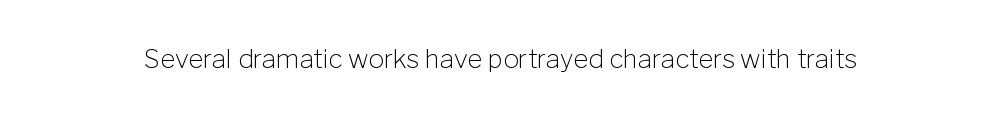
{"italic": "no", "bold": "no", "underline": "no", "letter_spacing": "normal", "letter_spacing_em": 0.0, "glyph_px": 26}
